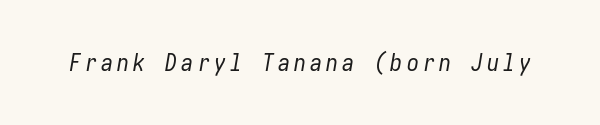
{"italic": "yes", "lean": "right", "slant_degrees": 10, "bold": "no", "underline": "no", "glyph_px": 24}
